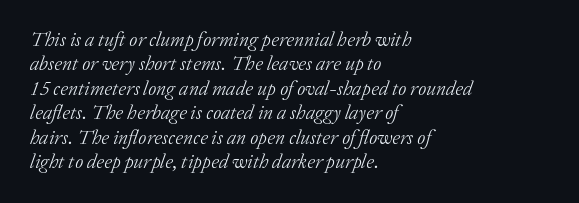
Q: Is the text bold? A: No.
Q: Is the text italic (slanted)? A: Yes, it leans right by about 20 degrees.
Q: Is the text underlined? A: No.
Q: How is the paragraph aligned? A: Left-aligned.
Q: Is the spacing between letters normal or unusually wide? A: Normal.
